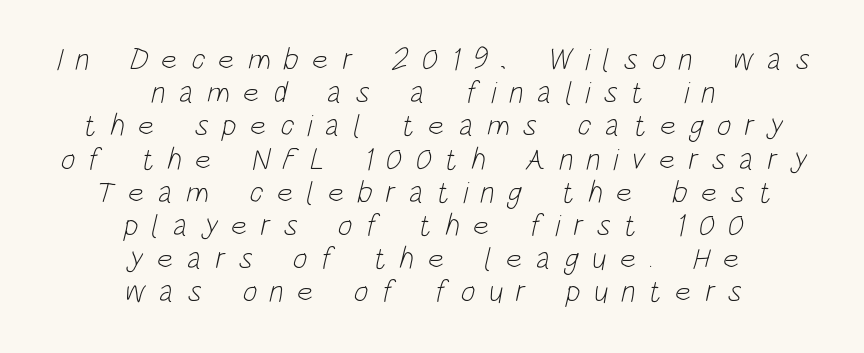
{"serif": "no", "bold": "no", "weight": "light", "width": "condensed", "stroke_contrast": "low", "x_height": "large", "monospaced": "no", "underline": "no", "align": "center", "line_spacing": "tight", "line_spacing_ratio": 1.07, "letter_spacing": "wide", "letter_spacing_em": 0.42, "glyph_px": 31}
